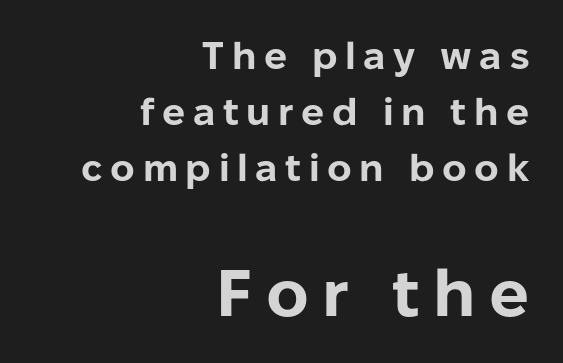
Size hierarchy here favors the trailing block over the leading one. There is plenty of visible air inserted between adjacent glyphs. The typography opts for an upright posture over an oblique one. To sum up the face: it is a sans, with no serifs. Quick note: interline space is typical. The rendering uses natural spacing where letterforms have individual widths.
